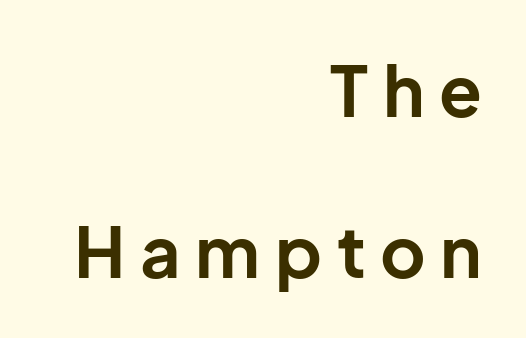
Nothing sits at the stroke ends, so this counts as sans-serif. Words float on clear page, feet unadorned. Proportional: the letters do not fall into vertical columns. The ragged edge is on the left, which tells us the setting is flush right. This sample uses an upright cut, with every glyph sitting square on the baseline. Letter spacing: wide.
